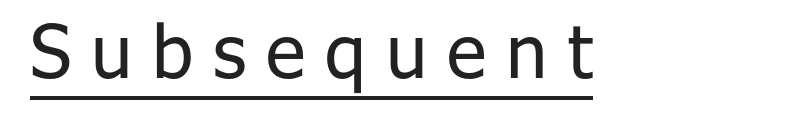
Q: Is the text bold? A: No.
Q: Is the text italic (slanted)? A: No, it is upright.
Q: Is the typeface a serif or a sans-serif typeface? A: Sans-serif.
Q: Is the text underlined? A: Yes.
Q: Is the spacing between letters normal or unusually wide? A: Unusually wide.
Q: Width (condensed, normal, or wide)? A: Normal.
Q: Stroke contrast? A: Low.
Q: x-height? A: Medium.
Q: Monospaced? A: No.
